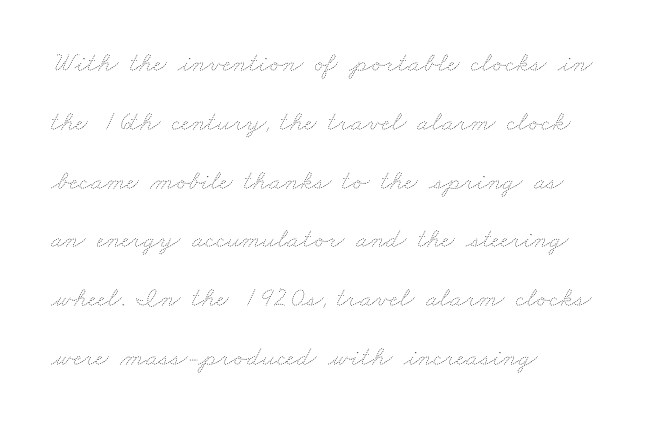
The words here are not underlined. No chunkiness to these letters — they're not bold. The typesetter chose a ragged-right arrangement here. Between one letter and the next there's only the usual sliver of space. This sample has the flowing, uneven cadence of proportional lettering. Vertical spacing — loose.
